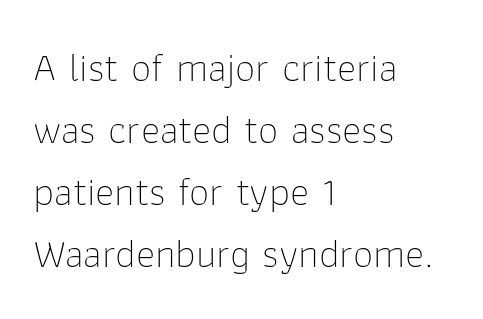
Baseline-to-baseline distance is the conventional proportion of letter height. Heft: none added — not bold. Students, note that the glyphs here touch the page at normal intervals. Varying glyph widths throughout — classic text-font behaviour. Casual observation: everything's shoved over to the left. The passage shown is typeset with a sans-serif family.
